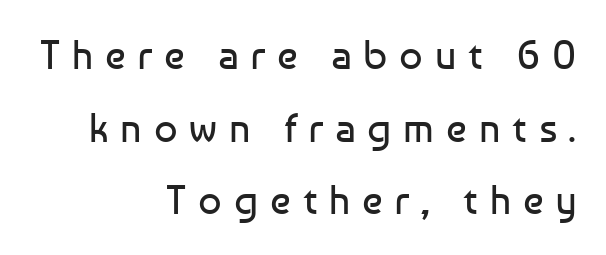
Q: Is the text bold? A: No.
Q: Is the text italic (slanted)? A: No, it is upright.
Q: Is the typeface a serif or a sans-serif typeface? A: Sans-serif.
Q: Is the text underlined? A: No.
Q: How is the paragraph aligned? A: Right-aligned.
Q: Is the spacing between letters normal or unusually wide? A: Unusually wide.
Q: Width (condensed, normal, or wide)? A: Normal.
Q: Stroke contrast? A: Low.
Q: x-height? A: Medium.
Q: Monospaced? A: No.
